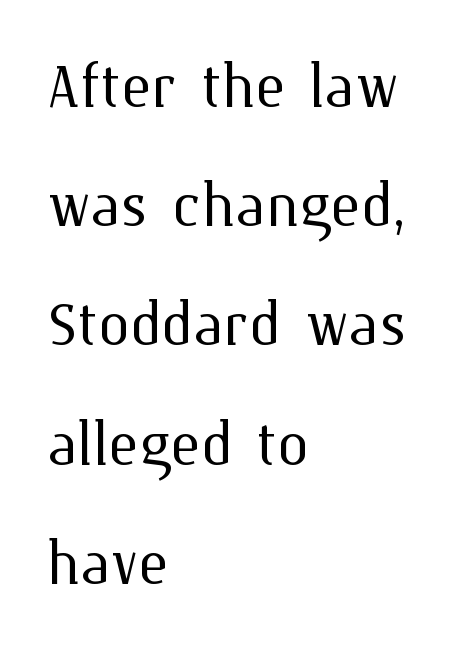
Any mark beneath the type? The region is blank. These lines are set flush left with a ragged right edge. Leading: standard. Here the glyphs are tracked normally, forming tight word shapes.
